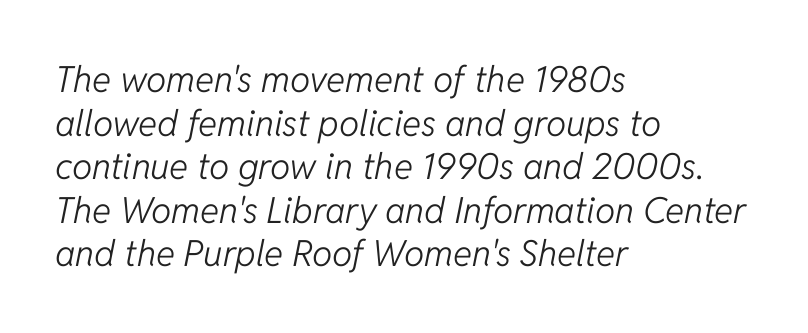
The image shows 36 px light type, italic (leaning right); set left-aligned, line spacing 1.21x, normal letter spacing, not underlined; low stroke contrast and a medium x-height.
